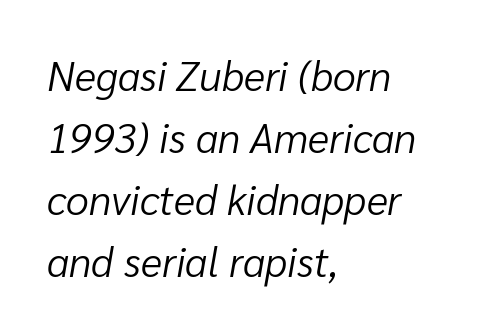
{"italic": "yes", "lean": "right", "slant_degrees": 10, "bold": "no", "weight": "light", "width": "normal", "stroke_contrast": "low", "x_height": "medium", "monospaced": "no", "underline": "no", "align": "left", "line_spacing": "normal", "line_spacing_ratio": 1.51, "letter_spacing": "normal", "letter_spacing_em": 0.0, "glyph_px": 41}
